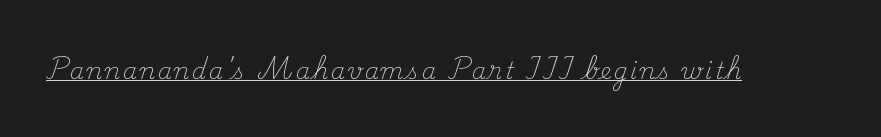
The image shows 23 px text type; set underlined.
